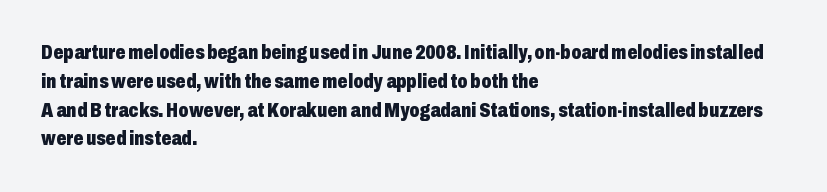
{"italic": "no", "bold": "yes", "underline": "no", "align": "left", "line_spacing": "normal", "line_spacing_ratio": 1.44, "letter_spacing": "normal", "letter_spacing_em": 0.0, "glyph_px": 20}
